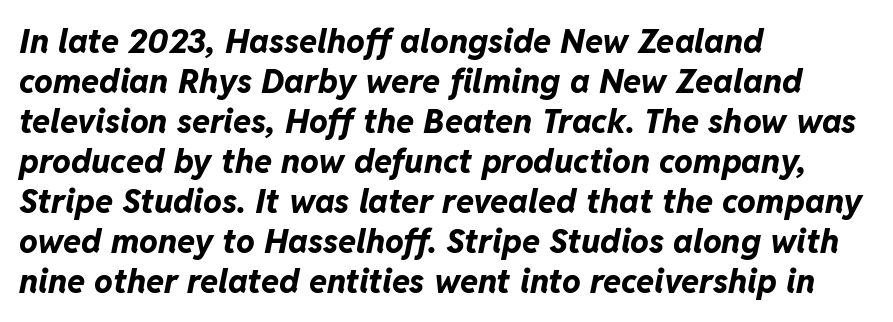
Q: Is the text bold? A: Yes.
Q: Is the text italic (slanted)? A: Yes, it leans right by about 11 degrees.
Q: Is the text underlined? A: No.
Q: How is the paragraph aligned? A: Left-aligned.
Q: Is the spacing between letters normal or unusually wide? A: Normal.
Q: Width (condensed, normal, or wide)? A: Normal.
Q: Stroke contrast? A: Low.
Q: x-height? A: Medium.
Q: Monospaced? A: No.
